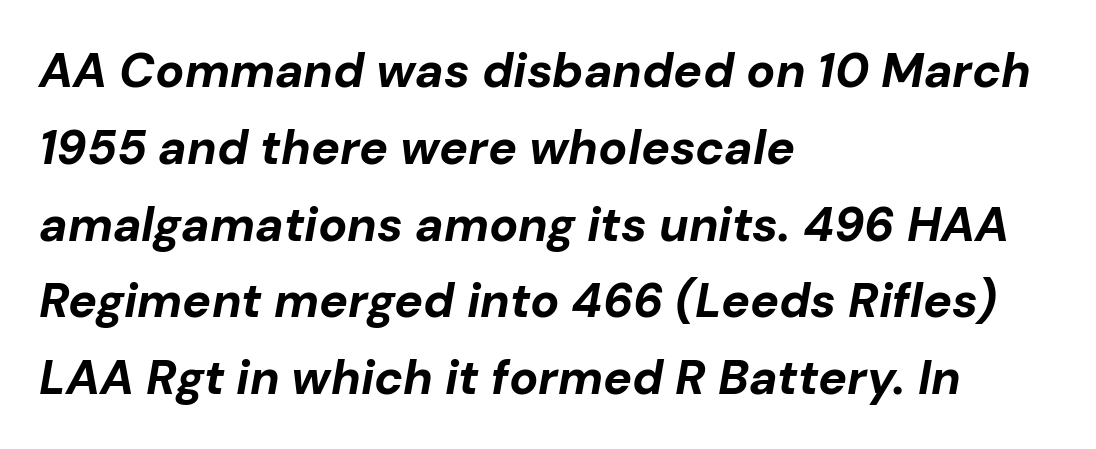
Typographic density is high because the face is bold. The typesetter chose a ragged-right arrangement here. The font's italic variant was chosen for this text. What's the leading like? Ordinary, nothing unusual. The face used here is proportionally spaced, like ordinary book or web type.
